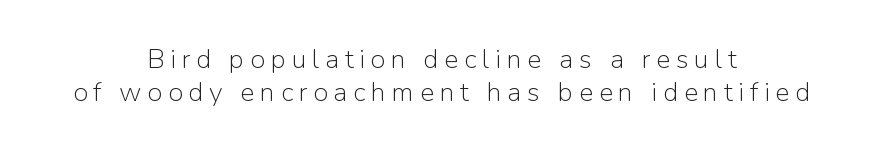
The rendering inserts visible extra space after every character. The strokes carry an ordinary text weight at most. Type without underlining. Horizontal alignment here is central, giving a formal, balanced look.
